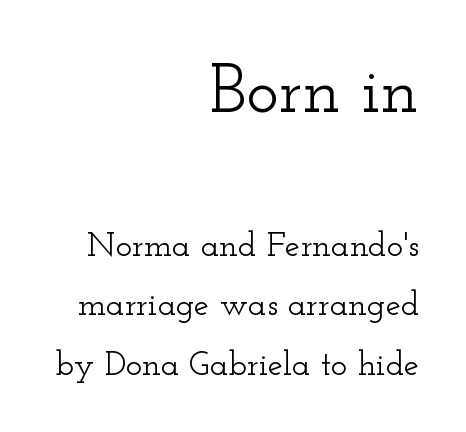
The line texture is even and compact thanks to regular tracking. The font's upright variant was chosen for this text. Is the block centered? No — it sits flush against the right margin. Check where the strokes stop: tiny serifs finish them off. Any mark beneath the type? The region is blank. You get the large type first, then a drop to smaller type.
